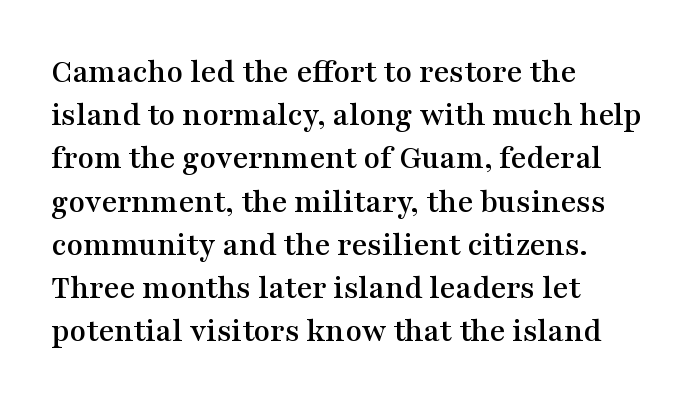
{"serif": "yes", "italic": "no", "width": "wide", "stroke_contrast": "medium", "x_height": "medium", "monospaced": "no", "underline": "no", "align": "left", "line_spacing": "normal", "line_spacing_ratio": 1.27, "letter_spacing": "normal", "letter_spacing_em": 0.0, "glyph_px": 34}
